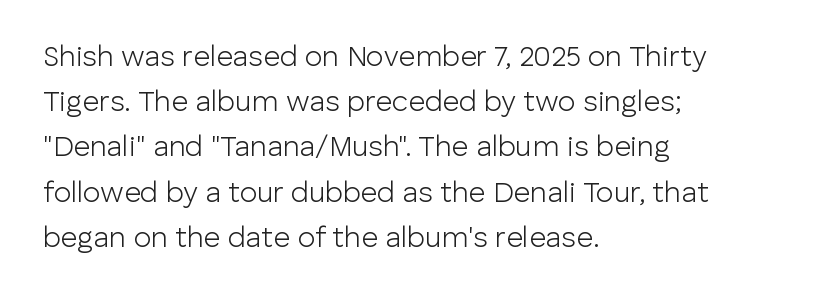
Q: Is the text bold? A: No.
Q: Is the text italic (slanted)? A: No, it is upright.
Q: Is the typeface a serif or a sans-serif typeface? A: Sans-serif.
Q: Is the text underlined? A: No.
Q: How is the paragraph aligned? A: Left-aligned.
Q: Is the spacing between letters normal or unusually wide? A: Normal.
Q: Is the spacing between lines tight, normal or loose? A: Normal.
Q: Width (condensed, normal, or wide)? A: Normal.
Q: Stroke contrast? A: Low.
Q: x-height? A: Medium.
Q: Monospaced? A: No.
